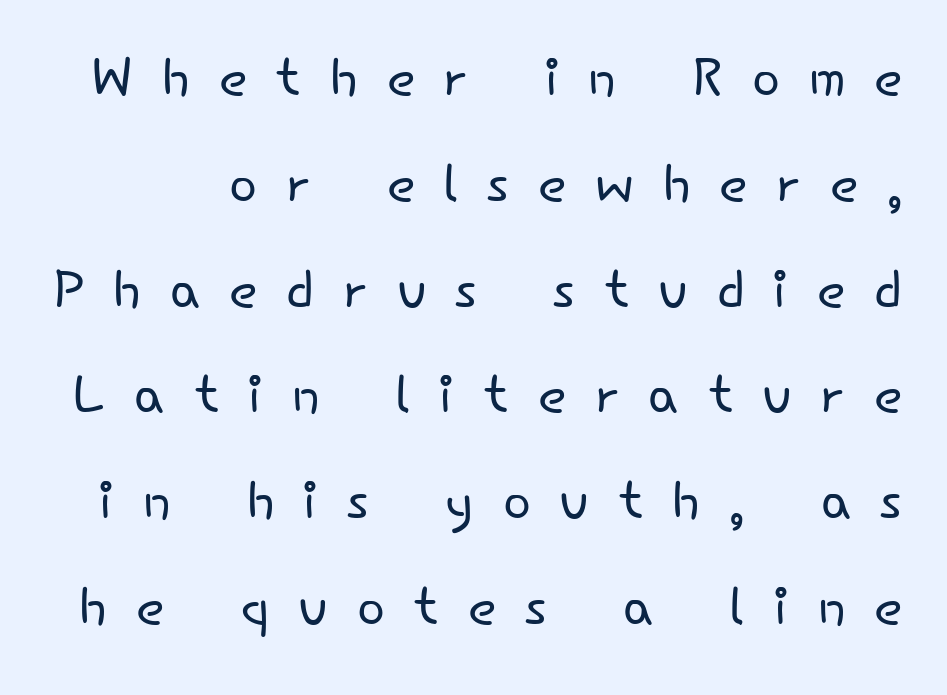
Q: Is the text bold? A: No.
Q: Is the text italic (slanted)? A: No, it is upright.
Q: Is the typeface a serif or a sans-serif typeface? A: Sans-serif.
Q: Is the text underlined? A: No.
Q: Is the spacing between letters normal or unusually wide? A: Unusually wide.
Q: Is the spacing between lines tight, normal or loose? A: Normal.
Q: Width (condensed, normal, or wide)? A: Normal.
Q: Stroke contrast? A: Low.
Q: x-height? A: Small.
Q: Monospaced? A: No.
